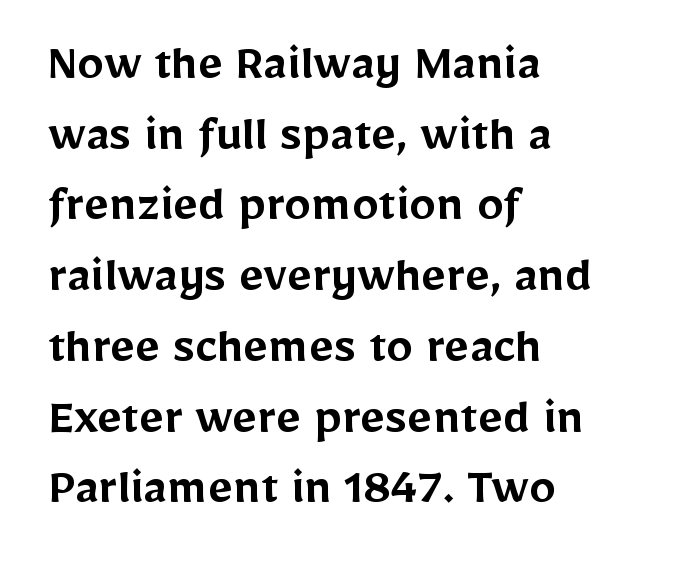
The image shows 54 px semibold sans-serif type, upright; set left-aligned, normal line spacing (1.31x), normal letter spacing, not underlined; low stroke contrast and a medium x-height.
